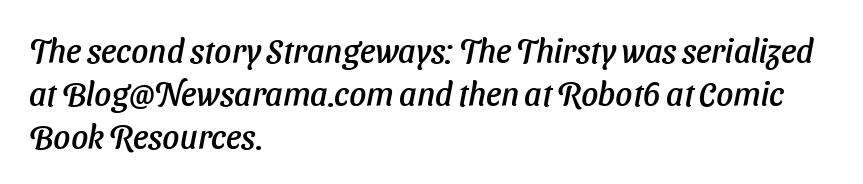
{"italic": "yes", "lean": "right", "slant_degrees": 11, "width": "normal", "stroke_contrast": "low", "x_height": "medium", "monospaced": "no", "underline": "no", "align": "left", "line_spacing": "normal", "line_spacing_ratio": 1.3, "letter_spacing": "normal", "letter_spacing_em": 0.0, "glyph_px": 33}
